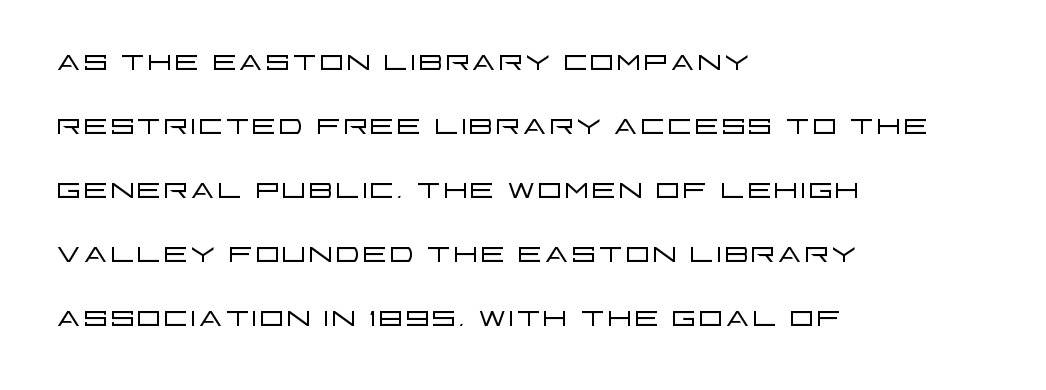
Horizontal bands of white between lines are of average thickness. The glyphs are unaccompanied by any horizontal stroke below them. Looks like regular typesetting: each glyph gets only the width it needs. Rendered with straight, roman letterforms. Is the type heavy? It reads as light-to-regular instead.
